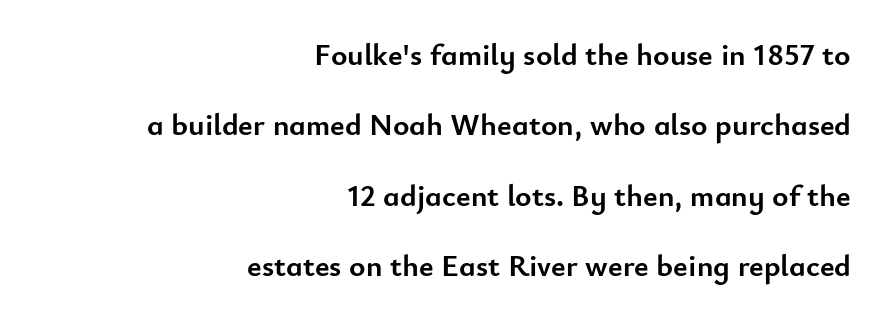
Q: Is the text bold? A: Yes.
Q: Is the text italic (slanted)? A: No, it is upright.
Q: Is the typeface a serif or a sans-serif typeface? A: Sans-serif.
Q: Is the text underlined? A: No.
Q: How is the paragraph aligned? A: Right-aligned.
Q: Is the spacing between letters normal or unusually wide? A: Normal.
Q: Is the spacing between lines tight, normal or loose? A: Loose.
Q: Width (condensed, normal, or wide)? A: Normal.
Q: Stroke contrast? A: Low.
Q: x-height? A: Small.
Q: Monospaced? A: No.
